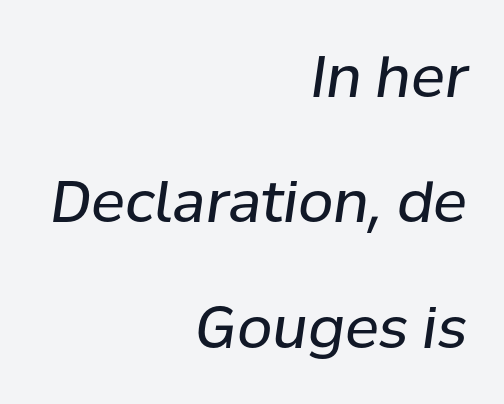
Stems and bowls with no extra thickness — not bold. There is no visible air inserted between adjacent glyphs. The setting favours the right margin, as signatures and pull-quotes sometimes do. These lines are rendered in a variable-pitch font.
